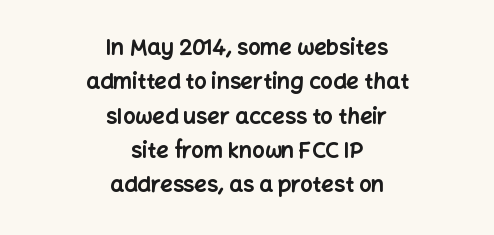
Q: Is the text bold? A: Yes.
Q: Is the text italic (slanted)? A: No, it is upright.
Q: Is the text underlined? A: No.
Q: How is the paragraph aligned? A: Centered.
Q: Is the spacing between letters normal or unusually wide? A: Normal.
Q: Is the spacing between lines tight, normal or loose? A: Normal.
